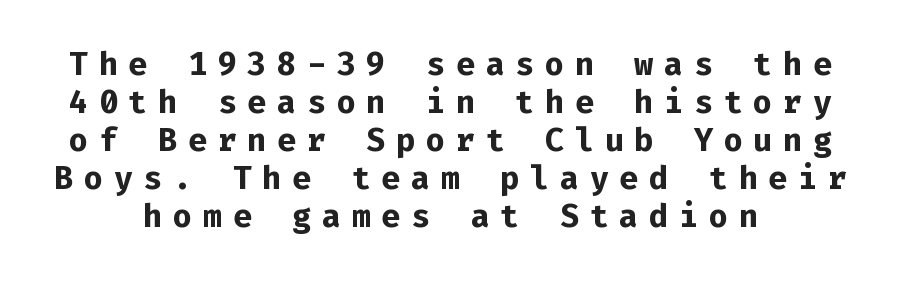
{"serif": "no", "italic": "no", "bold": "yes", "weight": "bold", "width": "normal", "stroke_contrast": "low", "x_height": "medium", "monospaced": "yes", "underline": "no", "line_spacing_ratio": 1.19, "letter_spacing": "wide", "letter_spacing_em": 0.33, "glyph_px": 32}
